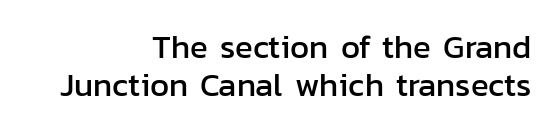
{"serif": "no", "italic": "no", "width": "normal", "stroke_contrast": "low", "x_height": "medium", "monospaced": "no", "underline": "no", "align": "right", "line_spacing_ratio": 1.16, "letter_spacing": "normal", "letter_spacing_em": 0.0, "glyph_px": 33}
